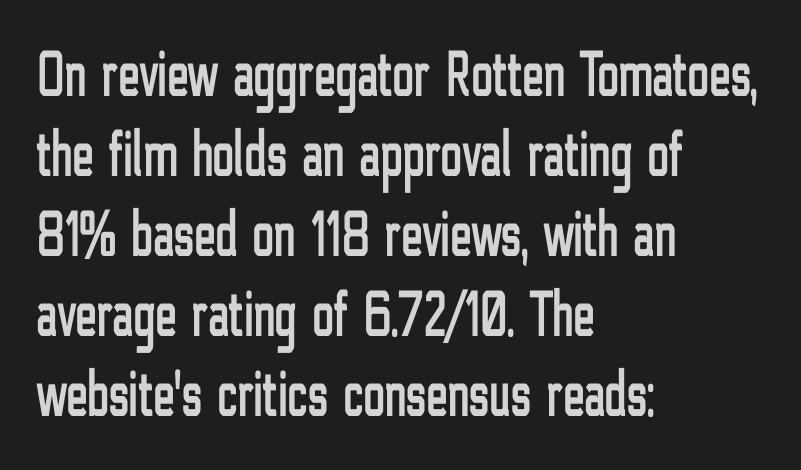
Q: Is the text italic (slanted)? A: No, it is upright.
Q: Is the typeface a serif or a sans-serif typeface? A: Sans-serif.
Q: Is the text underlined? A: No.
Q: How is the paragraph aligned? A: Left-aligned.
Q: Is the spacing between letters normal or unusually wide? A: Normal.
Q: Width (condensed, normal, or wide)? A: Condensed.
Q: Stroke contrast? A: Low.
Q: x-height? A: Medium.
Q: Monospaced? A: No.
